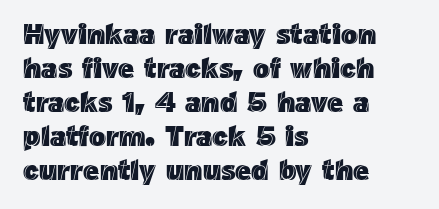
{"italic": "no", "width": "normal", "x_height": "medium", "monospaced": "no", "underline": "no", "align": "left", "line_spacing_ratio": 1.21, "letter_spacing": "normal", "letter_spacing_em": 0.0, "glyph_px": 28}
